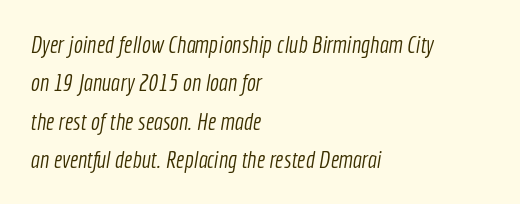
{"bold": "no", "underline": "no", "align": "left", "line_spacing": "normal", "line_spacing_ratio": 1.6, "letter_spacing": "normal", "letter_spacing_em": 0.0, "glyph_px": 24}
